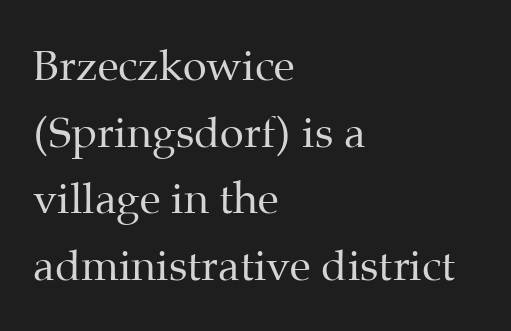
{"serif": "yes", "italic": "no", "bold": "no", "weight": "regular", "width": "normal", "stroke_contrast": "medium", "x_height": "medium", "monospaced": "no", "underline": "no", "align": "left", "line_spacing": "normal", "line_spacing_ratio": 1.55, "letter_spacing": "normal", "letter_spacing_em": 0.0, "glyph_px": 43}
